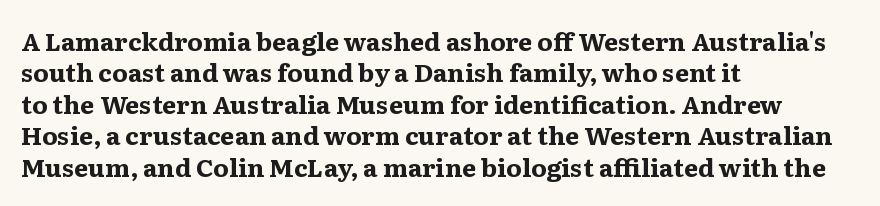
Q: Is the text bold? A: Yes.
Q: Is the text italic (slanted)? A: No, it is upright.
Q: Is the text underlined? A: No.
Q: How is the paragraph aligned? A: Left-aligned.
Q: Is the spacing between letters normal or unusually wide? A: Normal.
Q: Is the spacing between lines tight, normal or loose? A: Normal.
